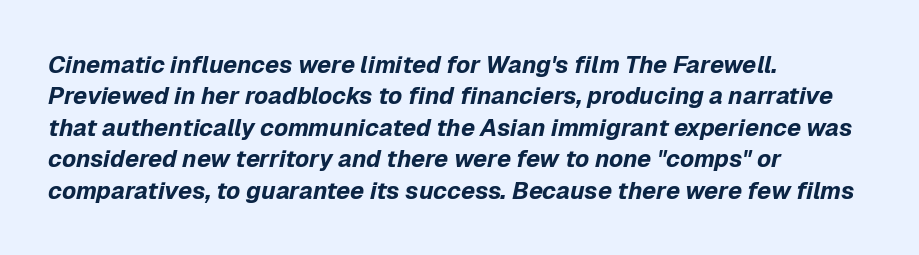
The image shows 24 px bold type, italic (leaning right); set left-aligned, normal line spacing (1.31x), normal letter spacing, not underlined.
